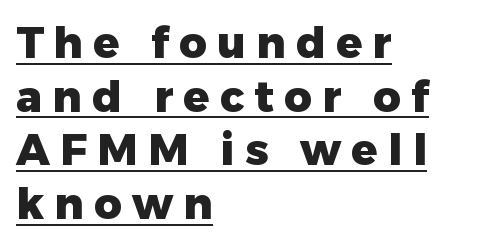
The image shows 43 px heavy sans-serif type, upright; set left-aligned, normal line spacing (1.25x), unusually wide letter spacing (+0.24 em), underlined; low stroke contrast and a medium x-height.
